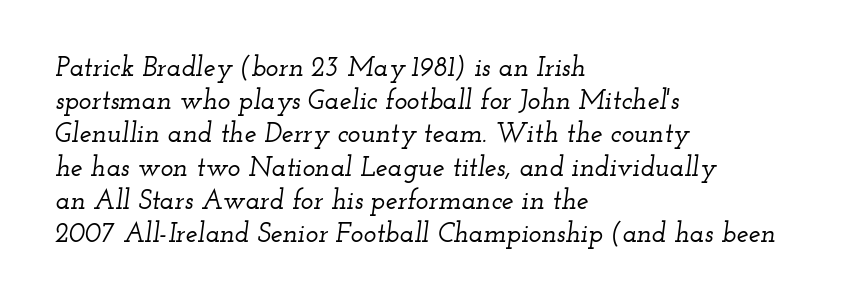
{"italic": "yes", "lean": "right", "slant_degrees": 12, "underline": "no", "align": "left", "line_spacing_ratio": 1.23, "letter_spacing": "normal", "letter_spacing_em": 0.0, "glyph_px": 27}
